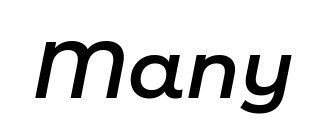
The image shows 79 px semibold type, italic (leaning right); set normal letter spacing, not underlined; low stroke contrast and a medium x-height.
